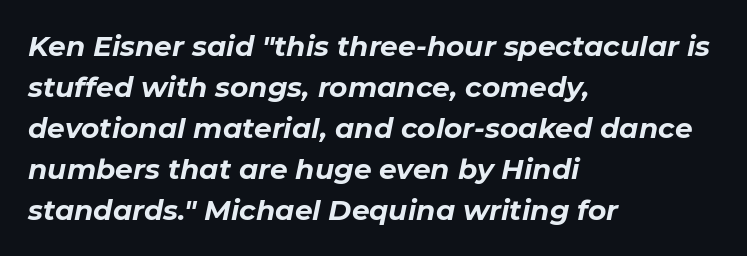
This rendering uses left alignment, leaving the right contour irregular. The gaps between neighbouring characters are ordinary and unremarkable. Heavy-handed strokes throughout: this text is bold. Rule under the text: the space is simply empty.
